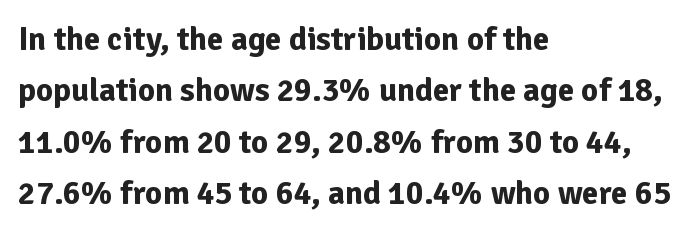
The image shows 33 px bold sans-serif type, upright; set left-aligned, normal line spacing (1.56x), normal letter spacing, not underlined; low stroke contrast and a medium x-height.
